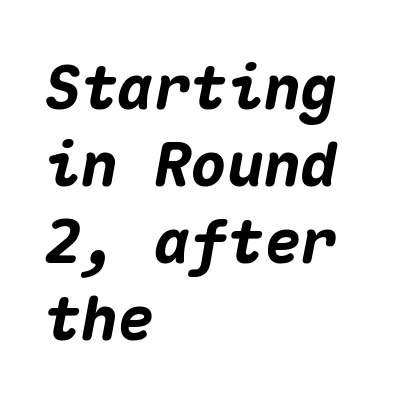
The typesetting leans heavy: a genuine bold. Short note: letters normally spaced. Whoever set this chose a conventional vertical rhythm. Looking at the ascenders, they clearly lean. The zone under the glyphs is completely vacant. Is the block centered? No — it sits flush against the left margin.
